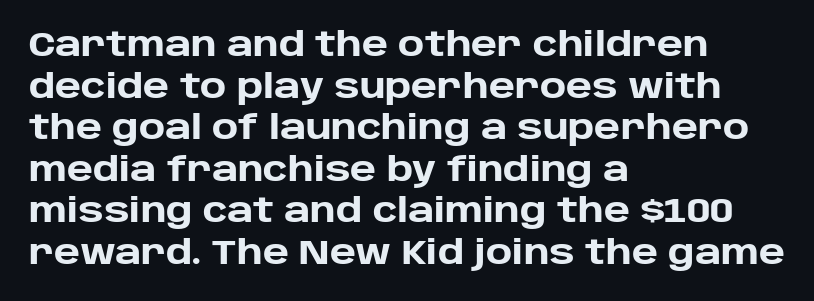
Glance below the letters and you will spot only blank space. Stroke thickness is high; the sample reads as a true bold. The rendering keeps characters at their native spacing. What kind of face is this? One without serifs — a sans. The rows are spaced the way most documents space them.
